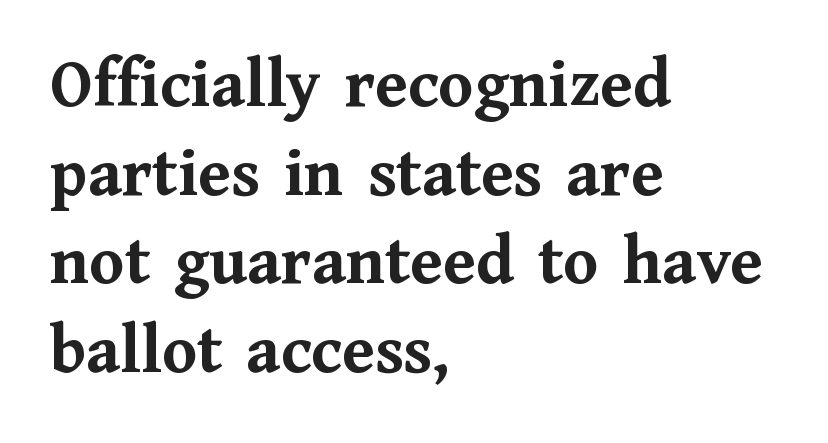
The image shows 71 px semibold serif type, upright; set left-aligned, normal line spacing (1.25x), normal letter spacing, not underlined; medium stroke contrast and a medium x-height.
